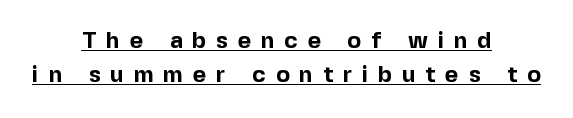
The image shows 23 px bold type, upright; set centered, normal line spacing (1.5x), unusually wide letter spacing (+0.43 em), underlined.
